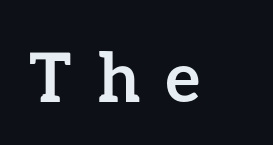
The image shows 67 px semibold type, upright; set unusually wide letter spacing (+0.39 em), not underlined; low stroke contrast and a medium x-height.
